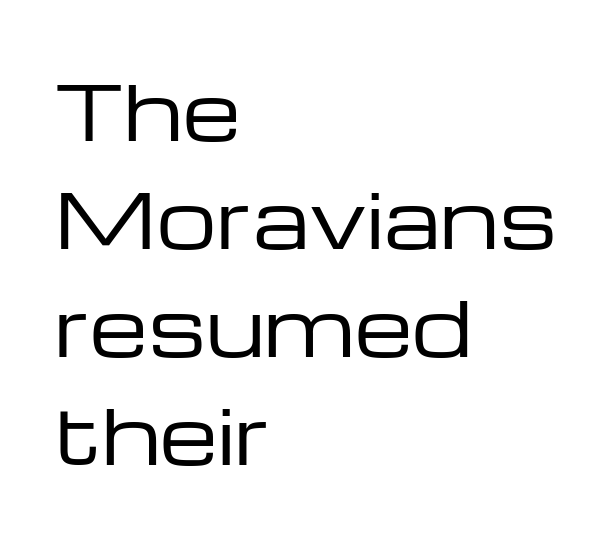
Unlike italic type, these characters show no tilt at all. Nothing sits at the stroke ends, so this counts as sans-serif. These glyphs show unthickened strokes, regular width or finer. Casual observation: everything's shoved over to the left.
